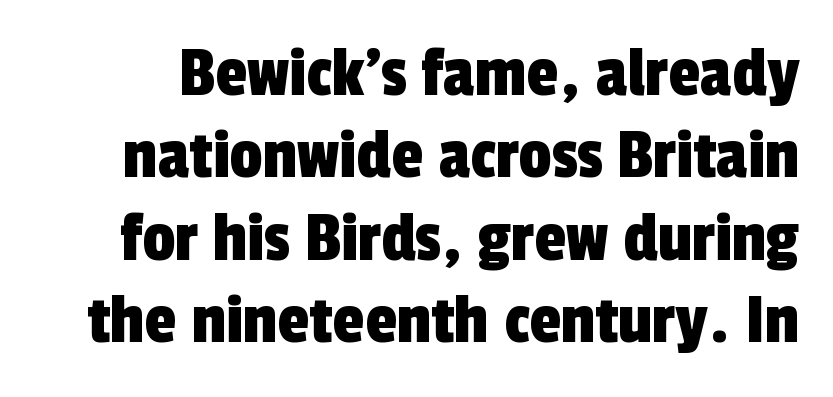
{"serif": "no", "width": "condensed", "x_height": "medium", "monospaced": "no", "underline": "no", "line_spacing": "tight", "line_spacing_ratio": 1.13, "letter_spacing": "normal", "letter_spacing_em": 0.0, "glyph_px": 73}
